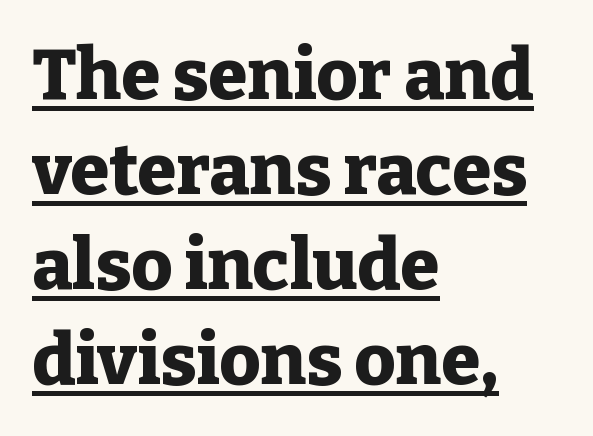
Q: Is the text bold? A: Yes.
Q: Is the text italic (slanted)? A: No, it is upright.
Q: Is the typeface a serif or a sans-serif typeface? A: Serif.
Q: Is the text underlined? A: Yes.
Q: How is the paragraph aligned? A: Left-aligned.
Q: Is the spacing between letters normal or unusually wide? A: Normal.
Q: Is the spacing between lines tight, normal or loose? A: Normal.
Q: Width (condensed, normal, or wide)? A: Normal.
Q: Stroke contrast? A: Low.
Q: x-height? A: Medium.
Q: Monospaced? A: No.
